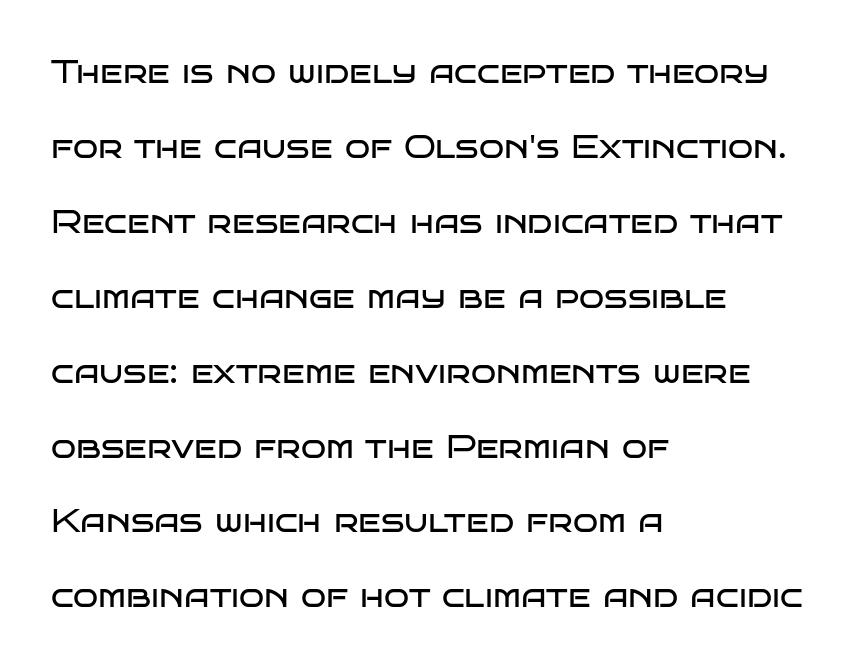
Underline: absent. These lines were composed using upright roman letters. Does the copy run flush right? No — it runs flush left. What's the leading like? Stretched, with rows far apart. On a weight scale, this lands at 450 or below. This rendering leaves character spacing at its baseline value.
